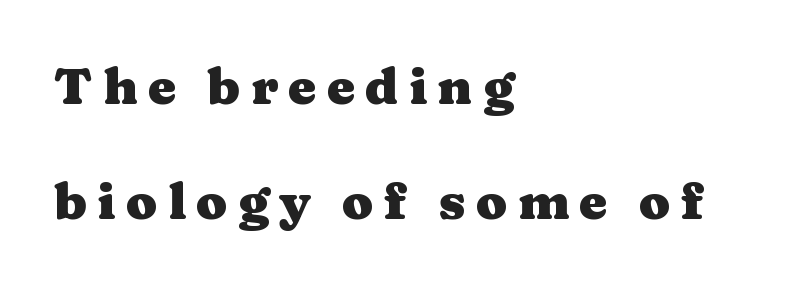
Between one letter and the next there's a generous, obvious gap. Serifs: yes, visible at the terminals of the letterforms. The block of text is sparse from top to bottom, with ample space between rows. Note the varied advance widths — an 'i' is clearly narrower than an 'm'. Glance below the letters and you will spot only blank space.
